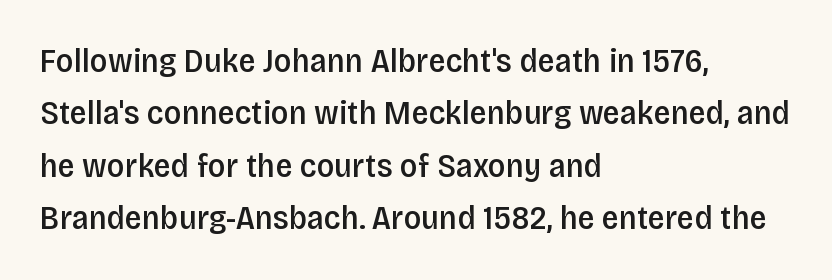
{"serif": "no", "italic": "no", "bold": "semi", "weight": "semibold", "width": "condensed", "stroke_contrast": "low", "x_height": "large", "monospaced": "no", "underline": "no", "align": "left", "line_spacing": "normal", "line_spacing_ratio": 1.54, "letter_spacing": "normal", "letter_spacing_em": 0.0, "glyph_px": 34}
